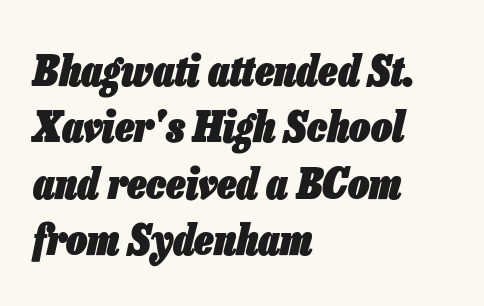
The image shows 42 px heavy, condensed type, italic (leaning right); set left-aligned, normal line spacing (1.34x), normal letter spacing, not underlined; low stroke contrast and a medium x-height.
